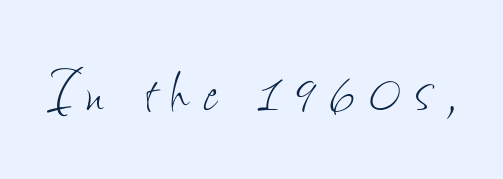
Here the designer chose a conventional face with non-uniform glyph widths. The weight would be labelled regular, book, light, or lighter still. Check under the words: just untouched page.
